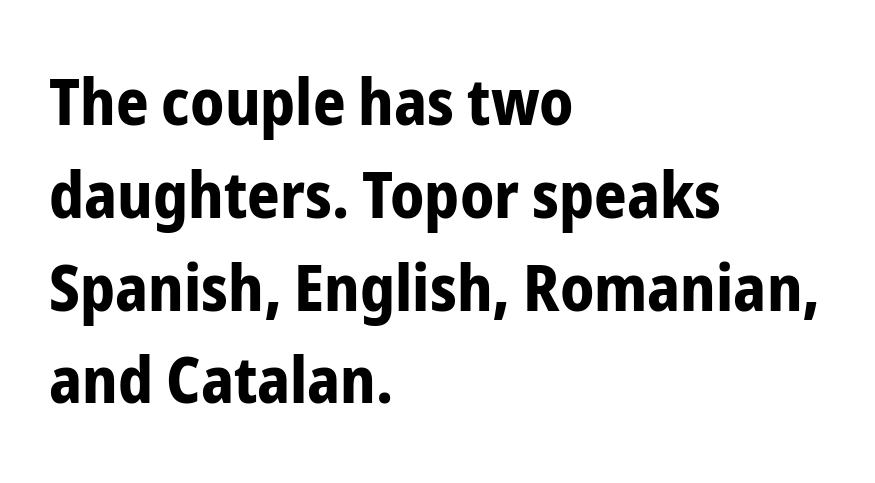
Q: Is the text bold? A: Yes.
Q: Is the text italic (slanted)? A: No, it is upright.
Q: Is the typeface a serif or a sans-serif typeface? A: Sans-serif.
Q: Is the text underlined? A: No.
Q: How is the paragraph aligned? A: Left-aligned.
Q: Is the spacing between letters normal or unusually wide? A: Normal.
Q: Is the spacing between lines tight, normal or loose? A: Normal.
Q: Width (condensed, normal, or wide)? A: Condensed.
Q: Stroke contrast? A: Low.
Q: x-height? A: Medium.
Q: Monospaced? A: No.
